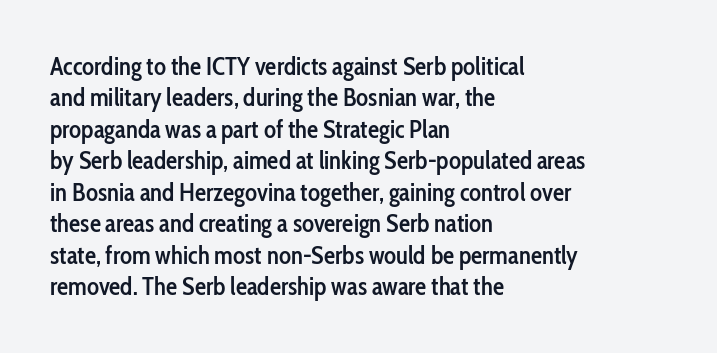
Q: Is the text bold? A: Semi-bold.
Q: Is the text italic (slanted)? A: No, it is upright.
Q: Is the text underlined? A: No.
Q: How is the paragraph aligned? A: Left-aligned.
Q: Is the spacing between letters normal or unusually wide? A: Normal.
Q: Is the spacing between lines tight, normal or loose? A: Normal.
